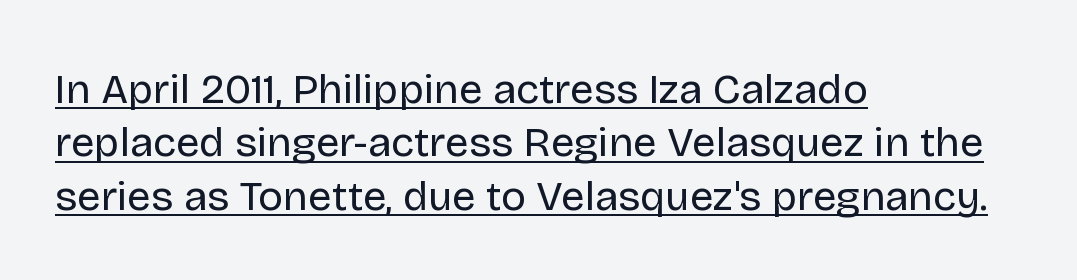
Proportional: the letters do not fall into vertical columns. The passage shown is typeset with a sans-serif family. This sample is left-justified, so line endings fall wherever the words run out. Tall strokes in this sample are plumb rather than angled. Is there an underline? Yes — a line sits under the letters. The designer left line spacing at the default.
